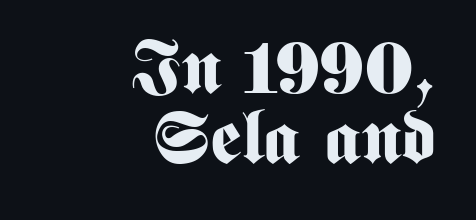
The image shows 74 px bold, condensed sans-serif type, upright; set right-aligned, tight line spacing (0.95x), normal letter spacing, not underlined; medium stroke contrast and a medium x-height.
